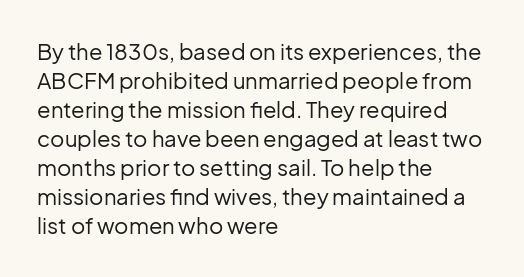
Q: Is the text bold? A: No.
Q: Is the text italic (slanted)? A: No, it is upright.
Q: Is the text underlined? A: No.
Q: How is the paragraph aligned? A: Left-aligned.
Q: Is the spacing between letters normal or unusually wide? A: Normal.
Q: Is the spacing between lines tight, normal or loose? A: Normal.
